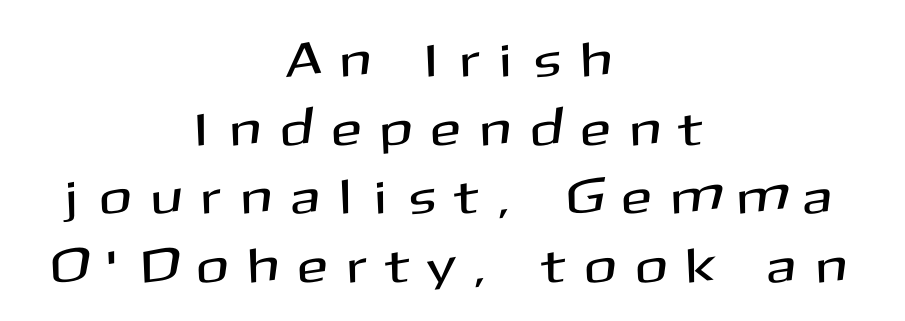
Q: Is the text italic (slanted)? A: No, it is upright.
Q: Is the typeface a serif or a sans-serif typeface? A: Sans-serif.
Q: Is the text underlined? A: No.
Q: How is the paragraph aligned? A: Centered.
Q: Is the spacing between letters normal or unusually wide? A: Unusually wide.
Q: Is the spacing between lines tight, normal or loose? A: Normal.
Q: Width (condensed, normal, or wide)? A: Normal.
Q: Stroke contrast? A: Medium.
Q: x-height? A: Medium.
Q: Monospaced? A: No.
